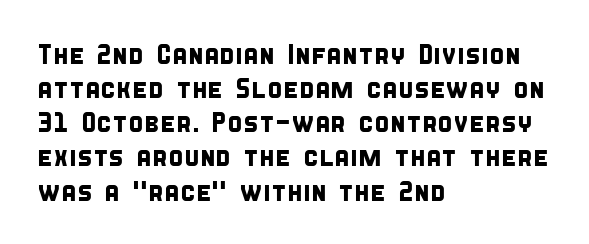
Q: Is the typeface a serif or a sans-serif typeface? A: Sans-serif.
Q: Is the text underlined? A: No.
Q: How is the paragraph aligned? A: Left-aligned.
Q: Is the spacing between letters normal or unusually wide? A: Normal.
Q: Width (condensed, normal, or wide)? A: Condensed.
Q: Stroke contrast? A: Low.
Q: x-height? A: Large.
Q: Monospaced? A: No.
